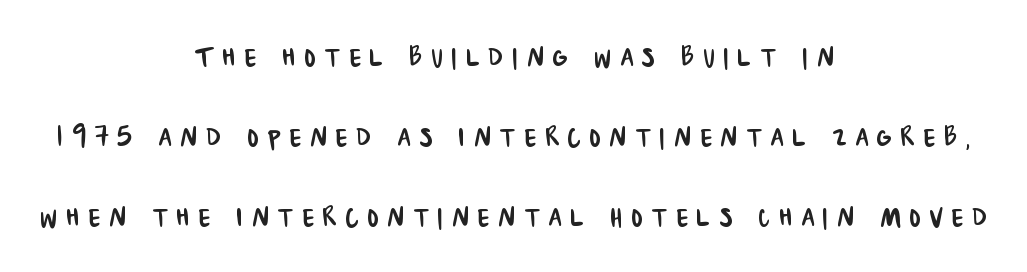
The image shows 34 px condensed sans-serif type; set centered, loose line spacing (2.35x), unusually wide letter spacing (+0.26 em), not underlined; low stroke contrast and a large x-height.
